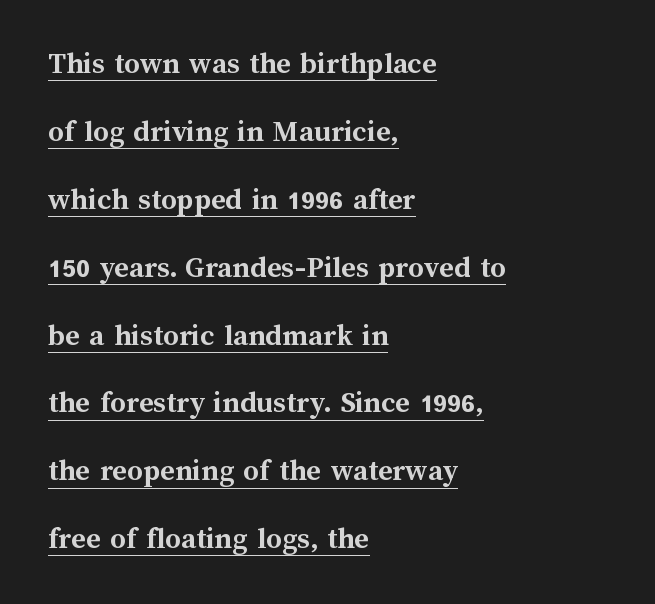
A classic flush-left, rag-right setting is used for this passage. You could not count columns in this text — the font is proportionally spaced. Posture: straight, roman, zero tilt. Rows of type keep a wide berth in the vertical direction. A continuous stroke trails under the words, as in a hyperlink. Honestly, the letter spacing is just normal — you wouldn't notice it.
